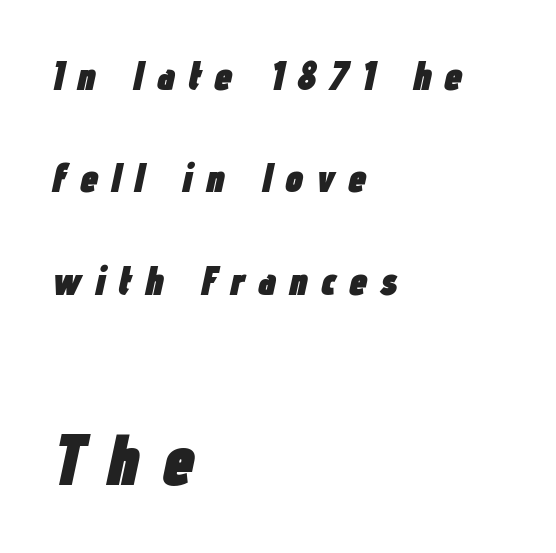
I'd describe the lettering as bold — thick and assertive. The rendering uses a large line-height, opening up the rows. These lines are rendered in a variable-pitch font. Yep, that's italic — everything's leaning. Caption: upper text group reduced, lower text group enlarged. The letters are spread apart with noticeably loose tracking.
